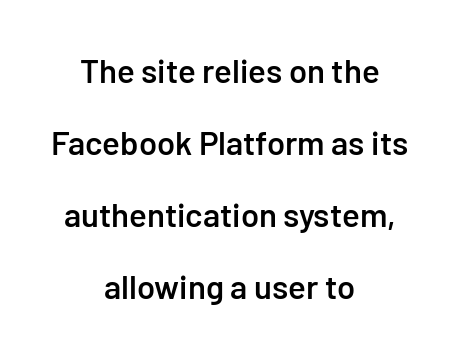
{"serif": "no", "italic": "no", "bold": "semi", "weight": "semibold", "width": "normal", "stroke_contrast": "low", "x_height": "medium", "monospaced": "no", "underline": "no", "align": "center", "line_spacing": "loose", "line_spacing_ratio": 2.18, "letter_spacing": "normal", "letter_spacing_em": 0.0, "glyph_px": 33}
